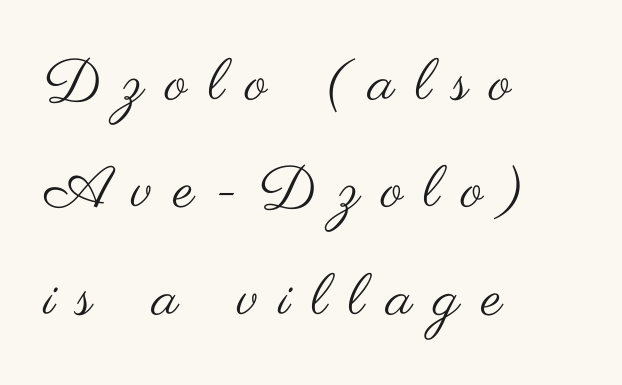
The image shows 58 px regular-weight, wide sans-serif type; set left-aligned, line spacing 1.85x, unusually wide letter spacing (+0.37 em), not underlined; medium stroke contrast and a small x-height.
